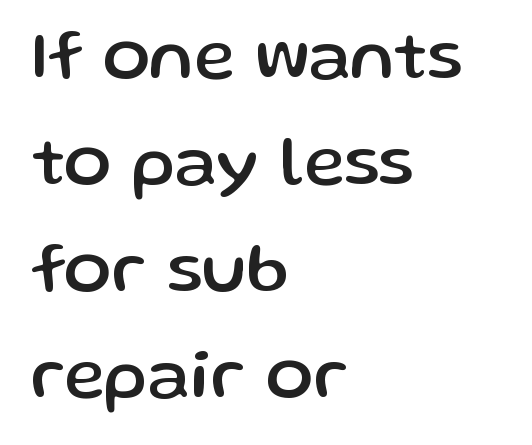
The image shows 70 px sans-serif type, upright; set left-aligned, normal line spacing (1.52x), normal letter spacing, not underlined; low stroke contrast and a medium x-height.
